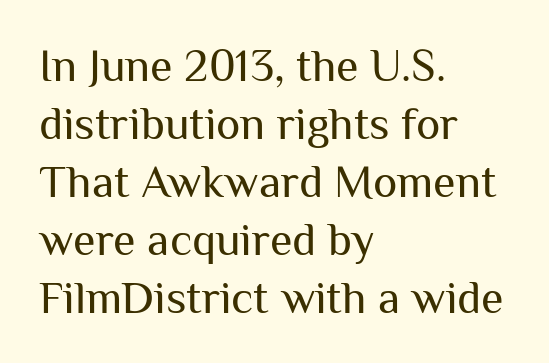
Descender tails drop into unmarked territory. The tracking reads as untouched default to a designer's eye. Casual observation: everything's shoved over to the left. Do the characters align in a grid? No, the font is proportional.
